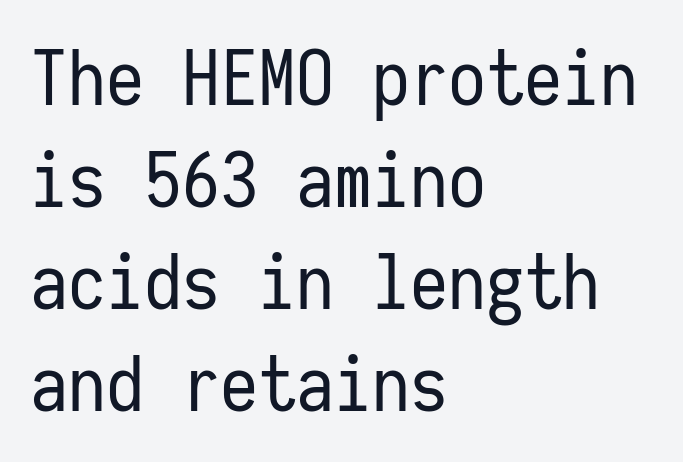
Q: Is the text bold? A: No.
Q: Is the text italic (slanted)? A: No, it is upright.
Q: Is the typeface a serif or a sans-serif typeface? A: Sans-serif.
Q: Is the text underlined? A: No.
Q: How is the paragraph aligned? A: Left-aligned.
Q: Is the spacing between letters normal or unusually wide? A: Normal.
Q: Is the spacing between lines tight, normal or loose? A: Normal.
Q: Width (condensed, normal, or wide)? A: Condensed.
Q: Stroke contrast? A: Low.
Q: x-height? A: Medium.
Q: Monospaced? A: Yes.
